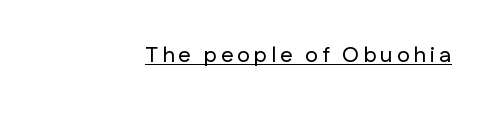
{"italic": "no", "underline": "yes", "align": "right", "glyph_px": 22}
